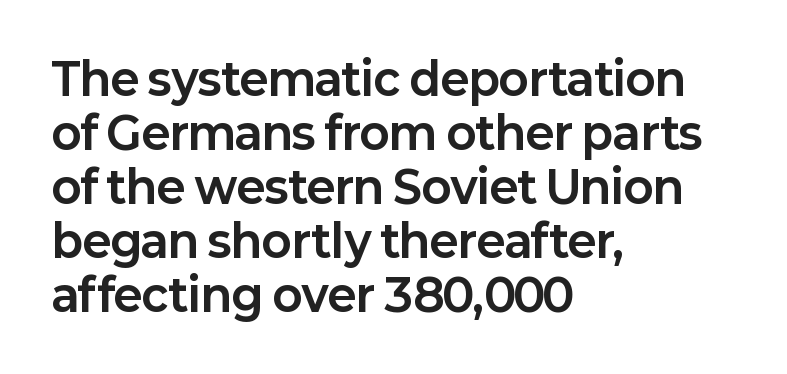
Standard letterfit; no display-style spreading of the glyphs. The typesetter chose a ragged-right arrangement here. Character widths vary here, with narrow letters taking less room than wide ones. Nope, no serifs anywhere on these letters. Strong, thick strokes mark this as bold type.
